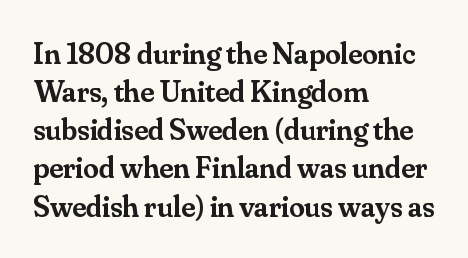
The image shows 31 px semibold serif type, upright; set left-aligned, line spacing 1.23x, normal letter spacing, not underlined; medium stroke contrast and a small x-height.
